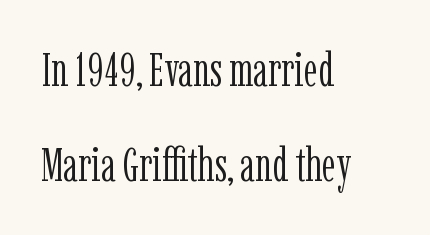
Q: Is the text bold? A: No.
Q: Is the text italic (slanted)? A: No, it is upright.
Q: Is the typeface a serif or a sans-serif typeface? A: Serif.
Q: Is the text underlined? A: No.
Q: How is the paragraph aligned? A: Left-aligned.
Q: Is the spacing between letters normal or unusually wide? A: Normal.
Q: Is the spacing between lines tight, normal or loose? A: Loose.
Q: Width (condensed, normal, or wide)? A: Condensed.
Q: Stroke contrast? A: Low.
Q: x-height? A: Medium.
Q: Monospaced? A: No.
